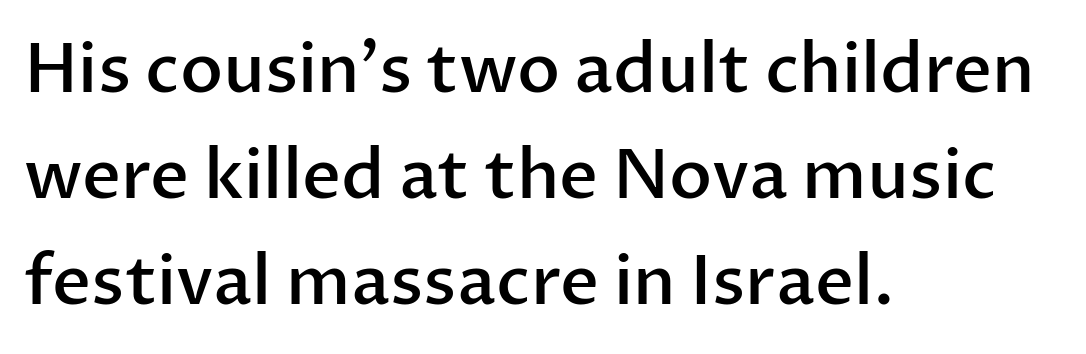
The font's upright variant was chosen for this text. The rendering uses natural spacing where letterforms have individual widths. Regarding serifs, this sample does without them. Each row of text sits above clean, open space. A bit beefed up — I'd call it semibold rather than bold.
